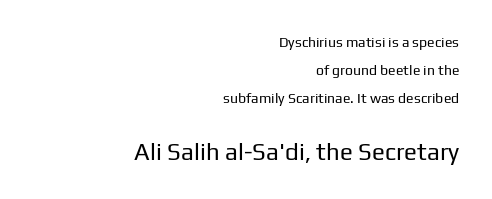
The image shows 24 px text type, upright; set right-aligned, loose line spacing (2.01x), normal letter spacing, not underlined; the second (bottom) block is 1.71x larger.
